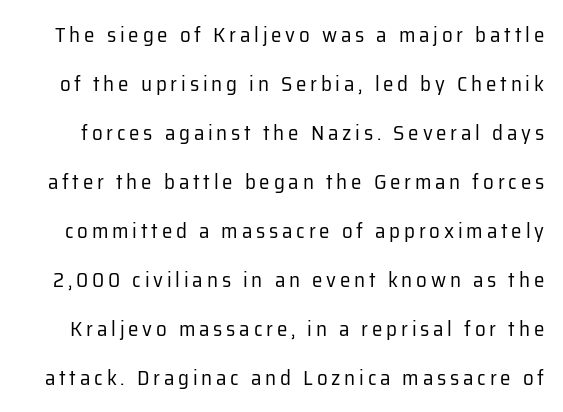
The image shows 21 px text type, upright; set loose line spacing (2.33x), not underlined.
